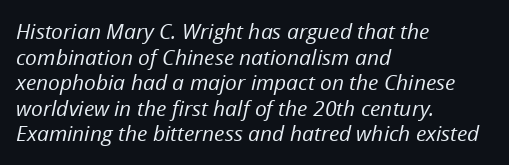
Q: Is the text bold? A: No.
Q: Is the text italic (slanted)? A: Yes, it leans right by about 12 degrees.
Q: Is the text underlined? A: No.
Q: How is the paragraph aligned? A: Left-aligned.
Q: Is the spacing between letters normal or unusually wide? A: Normal.
